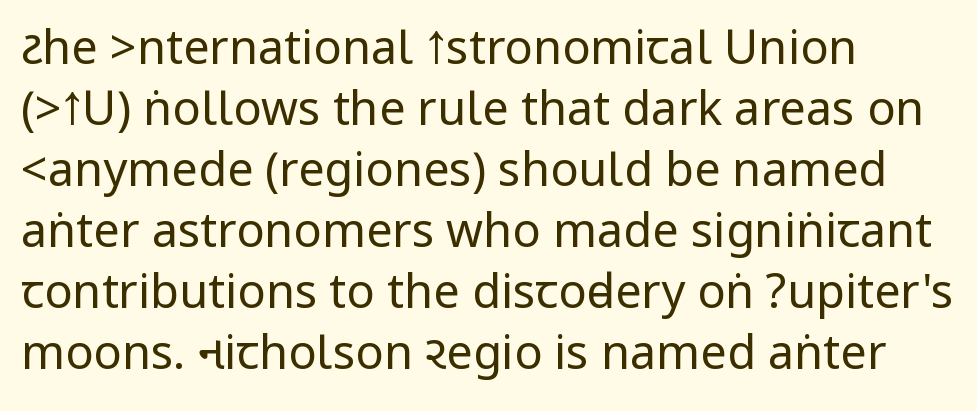
The image shows 47 px regular-weight, condensed sans-serif type, upright; set left-aligned, normal line spacing (1.3x), normal letter spacing, not underlined; low stroke contrast.
